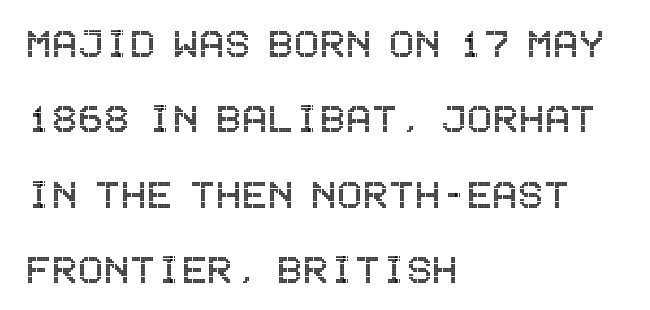
{"italic": "no", "width": "condensed", "x_height": "large", "underline": "no", "align": "left", "line_spacing": "normal", "line_spacing_ratio": 1.57, "letter_spacing": "normal", "letter_spacing_em": 0.0, "glyph_px": 48}
